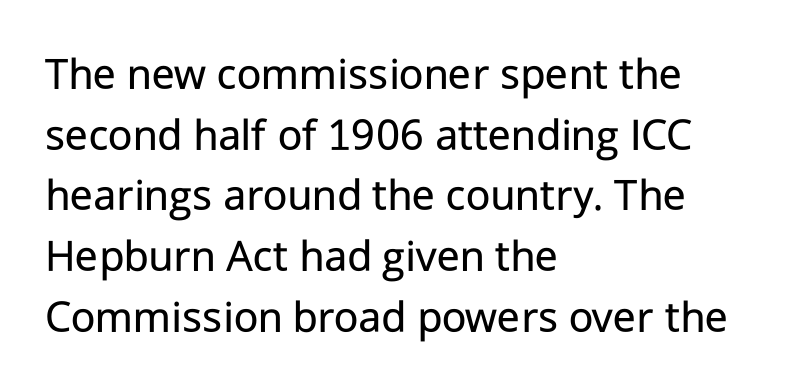
Q: Is the text bold? A: No.
Q: Is the text italic (slanted)? A: No, it is upright.
Q: Is the typeface a serif or a sans-serif typeface? A: Sans-serif.
Q: Is the text underlined? A: No.
Q: How is the paragraph aligned? A: Left-aligned.
Q: Is the spacing between letters normal or unusually wide? A: Normal.
Q: Is the spacing between lines tight, normal or loose? A: Normal.
Q: Width (condensed, normal, or wide)? A: Normal.
Q: Stroke contrast? A: Low.
Q: x-height? A: Medium.
Q: Monospaced? A: No.
